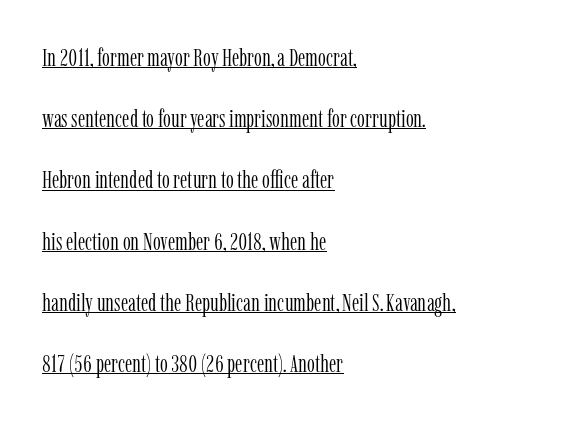
If you drew a line through each stem, it would be perfectly vertical. You can see a thin bar hugging the bottom of the glyphs. Students, observe: this is what heavily led, spacious text looks like. Students, note that the glyphs here touch the page at normal intervals. Weight class: somewhere from thin through regular.
